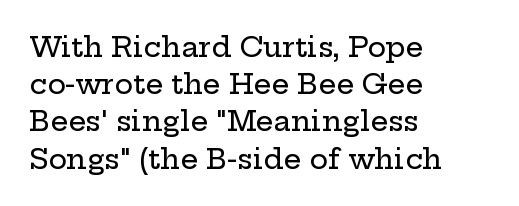
Leftover space on each line is placed entirely after the last word. The passage shown is typed in a proportional face where columns would drift. How are the letters spaced? Ordinarily, with no added tracking. Nope, not italic — everything's standing straight. Notice how descenders clear the ascenders below comfortably — that's standard leading.
